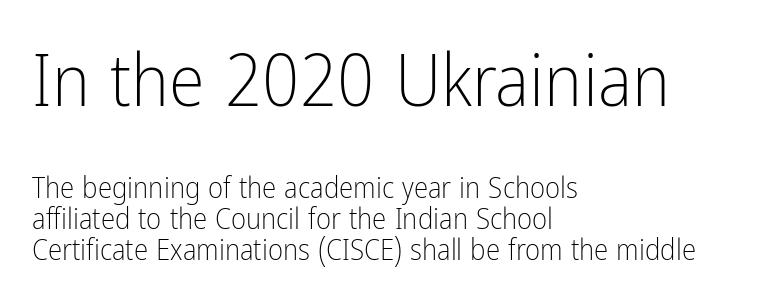
In terms of leading, this rendering errs on the cramped side. Is the stroke heavy? The answer is a plain regular-or-lighter. A typesetter would call this proportional, since set widths differ per character. Descenders hang freely into open space. The typography opts for an upright posture over an oblique one. This layout puts the oversized block above and the modest block below.
